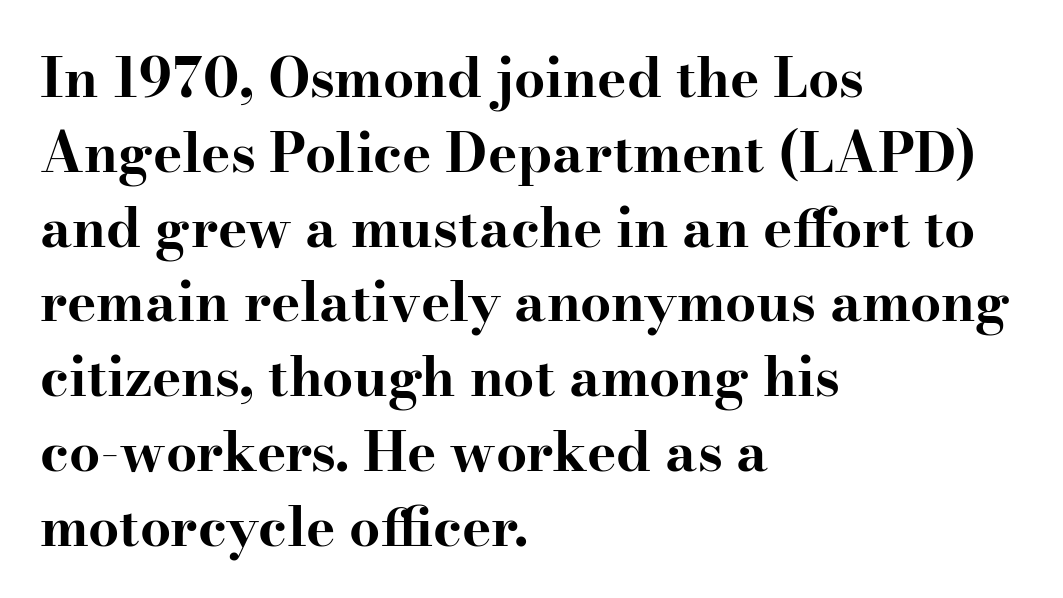
{"serif": "yes", "italic": "no", "bold": "yes", "weight": "bold", "width": "wide", "stroke_contrast": "high", "x_height": "small", "monospaced": "no", "underline": "no", "align": "left", "line_spacing": "normal", "line_spacing_ratio": 1.36, "letter_spacing": "normal", "letter_spacing_em": 0.0, "glyph_px": 55}
